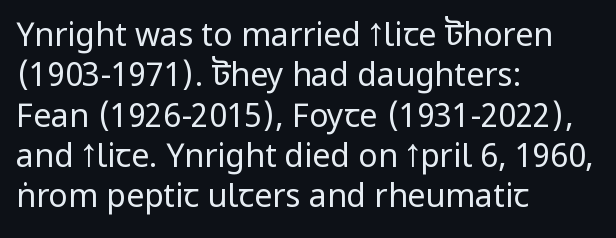
Q: Is the text bold? A: No.
Q: Is the text italic (slanted)? A: No, it is upright.
Q: Is the typeface a serif or a sans-serif typeface? A: Sans-serif.
Q: Is the text underlined? A: No.
Q: How is the paragraph aligned? A: Left-aligned.
Q: Is the spacing between letters normal or unusually wide? A: Normal.
Q: Is the spacing between lines tight, normal or loose? A: Normal.
Q: Width (condensed, normal, or wide)? A: Condensed.
Q: Stroke contrast? A: Low.
Q: x-height? A: Large.
Q: Monospaced? A: No.
